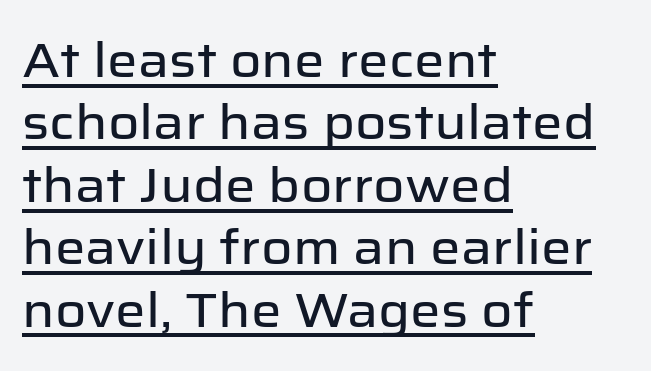
{"serif": "no", "italic": "no", "width": "normal", "stroke_contrast": "low", "x_height": "medium", "monospaced": "no", "underline": "yes", "align": "left", "line_spacing": "normal", "line_spacing_ratio": 1.3, "letter_spacing": "normal", "letter_spacing_em": 0.0, "glyph_px": 48}
